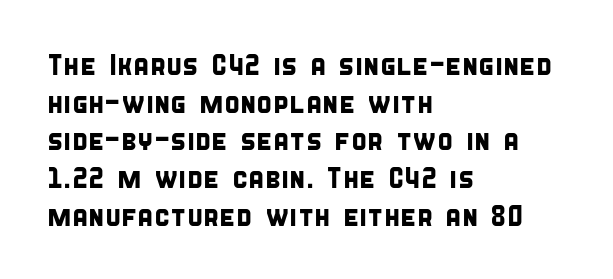
The image shows 29 px condensed sans-serif type; set left-aligned, normal line spacing (1.3x), normal letter spacing, not underlined; low stroke contrast and a large x-height.
